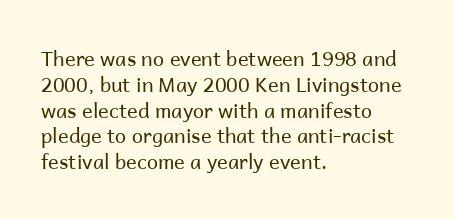
Interline gaps are of average width in this sample. Style check: upright. Tracking here is standard; glyphs follow each other at the usual distance. Stroke mass is kept to a normal reading level or below. Beneath every word, the page is bare. Leftover space on each line is placed entirely after the last word.
